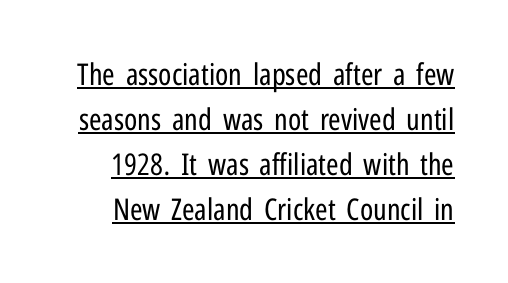
Q: Is the text bold? A: No.
Q: Is the text italic (slanted)? A: No, it is upright.
Q: Is the typeface a serif or a sans-serif typeface? A: Sans-serif.
Q: Is the text underlined? A: Yes.
Q: Is the spacing between letters normal or unusually wide? A: Normal.
Q: Is the spacing between lines tight, normal or loose? A: Normal.
Q: Width (condensed, normal, or wide)? A: Condensed.
Q: Stroke contrast? A: Low.
Q: x-height? A: Medium.
Q: Monospaced? A: No.
